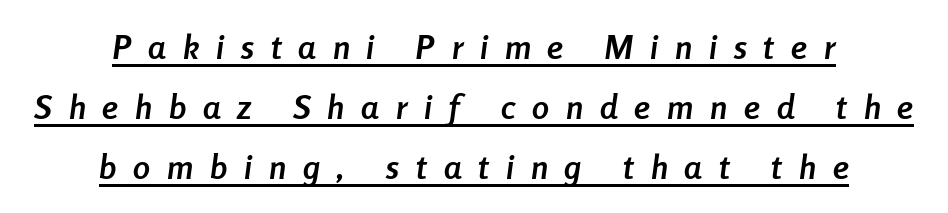
Tall strokes in this sample are angled rather than plumb. A dark, heavy texture on the line: the type is bold. Every row of glyphs is offset so its center matches the block's center. Someone cranked the tracking dial way up on this one.
